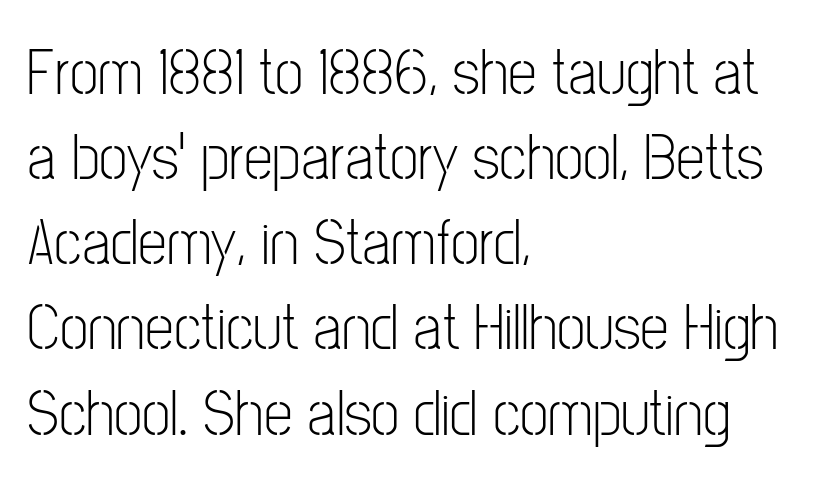
Q: Is the text bold? A: No.
Q: Is the text italic (slanted)? A: No, it is upright.
Q: Is the typeface a serif or a sans-serif typeface? A: Sans-serif.
Q: Is the text underlined? A: No.
Q: How is the paragraph aligned? A: Left-aligned.
Q: Is the spacing between letters normal or unusually wide? A: Normal.
Q: Is the spacing between lines tight, normal or loose? A: Normal.
Q: Width (condensed, normal, or wide)? A: Condensed.
Q: Stroke contrast? A: Low.
Q: x-height? A: Medium.
Q: Monospaced? A: No.
